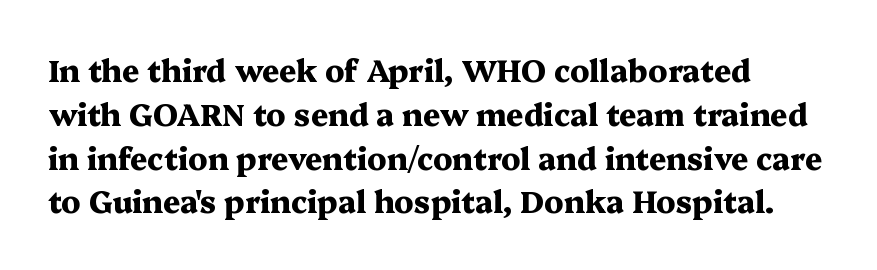
The image shows 30 px heavy, wide serif type, upright; set left-aligned, normal line spacing (1.46x), normal letter spacing, not underlined; medium stroke contrast and a medium x-height.
